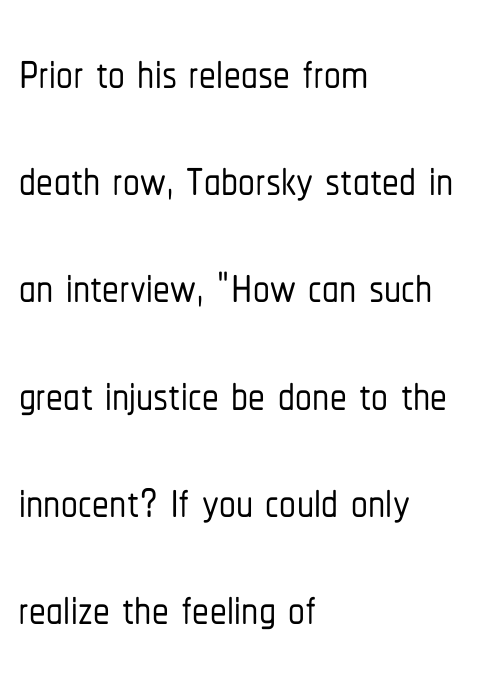
Q: Is the text italic (slanted)? A: No, it is upright.
Q: Is the typeface a serif or a sans-serif typeface? A: Sans-serif.
Q: Is the text underlined? A: No.
Q: How is the paragraph aligned? A: Left-aligned.
Q: Is the spacing between letters normal or unusually wide? A: Normal.
Q: Is the spacing between lines tight, normal or loose? A: Normal.
Q: Width (condensed, normal, or wide)? A: Condensed.
Q: Stroke contrast? A: Low.
Q: x-height? A: Medium.
Q: Monospaced? A: No.
